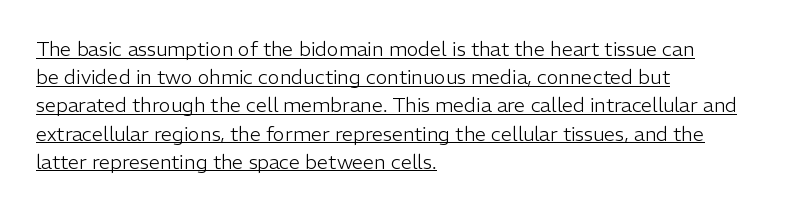
Ordinary non-slanted type is in use. These lines keep a tight, regular rhythm from letter to letter. Every row of glyphs begins at an identical x-position on the left. Heft: none added — not bold. A typographer would call this underscored text. Summary of vertical rhythm: regular, with standard interline spacing.
